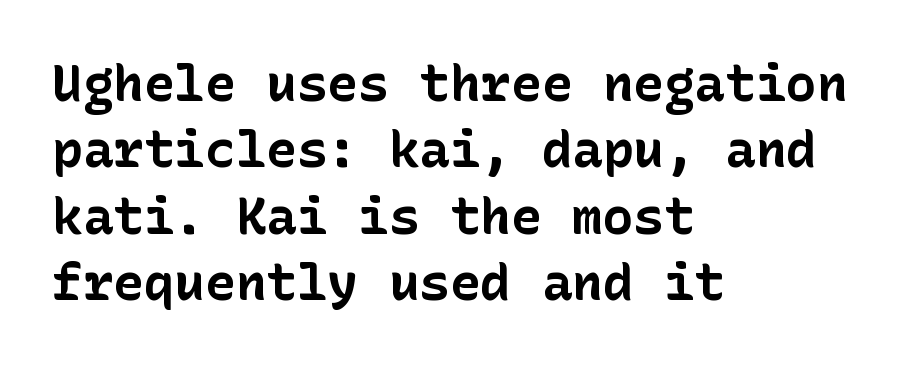
A typesetter would call this zero additional tracking. The characters look thick and weighty, a clear bold. Lines of text with bare space underneath. The lines in this sample share a left origin and differ only in where they stop. Do the letters lean? They stand straight. Normally led — the rows are evenly, conventionally spaced.
